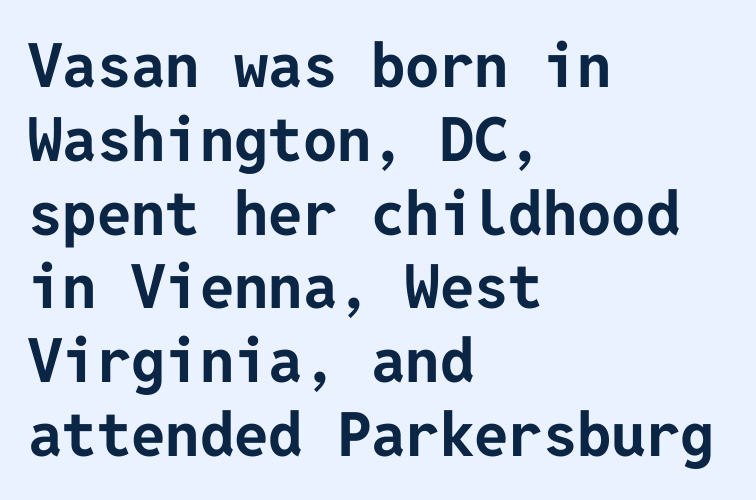
Q: Is the text bold? A: Yes.
Q: Is the text italic (slanted)? A: No, it is upright.
Q: Is the typeface a serif or a sans-serif typeface? A: Sans-serif.
Q: Is the text underlined? A: No.
Q: How is the paragraph aligned? A: Left-aligned.
Q: Is the spacing between letters normal or unusually wide? A: Normal.
Q: Width (condensed, normal, or wide)? A: Normal.
Q: Stroke contrast? A: Low.
Q: x-height? A: Medium.
